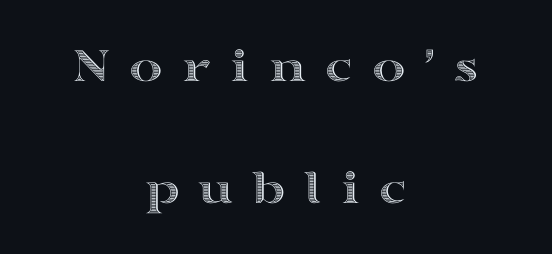
Q: Is the text italic (slanted)? A: No, it is upright.
Q: Is the text underlined? A: No.
Q: How is the paragraph aligned? A: Centered.
Q: Is the spacing between letters normal or unusually wide? A: Unusually wide.
Q: Is the spacing between lines tight, normal or loose? A: Loose.
Q: Width (condensed, normal, or wide)? A: Wide.
Q: x-height? A: Medium.
Q: Monospaced? A: No.
